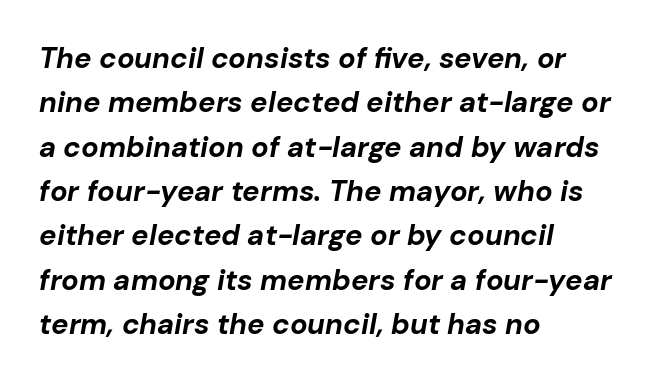
The image shows 29 px bold type, italic (leaning right); set left-aligned, normal line spacing (1.53x), normal letter spacing, not underlined; low stroke contrast and a medium x-height.
